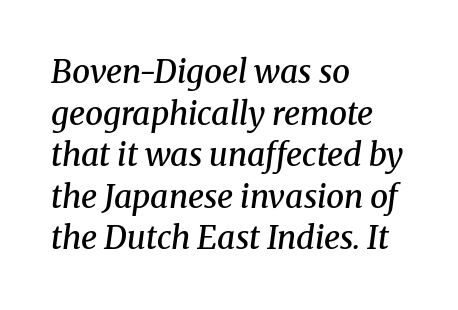
{"serif": "yes", "italic": "yes", "lean": "right", "slant_degrees": 8, "bold": "semi", "weight": "semibold", "width": "normal", "stroke_contrast": "medium", "x_height": "medium", "monospaced": "no", "underline": "no", "align": "left", "line_spacing": "normal", "line_spacing_ratio": 1.3, "letter_spacing": "normal", "letter_spacing_em": 0.0, "glyph_px": 32}
